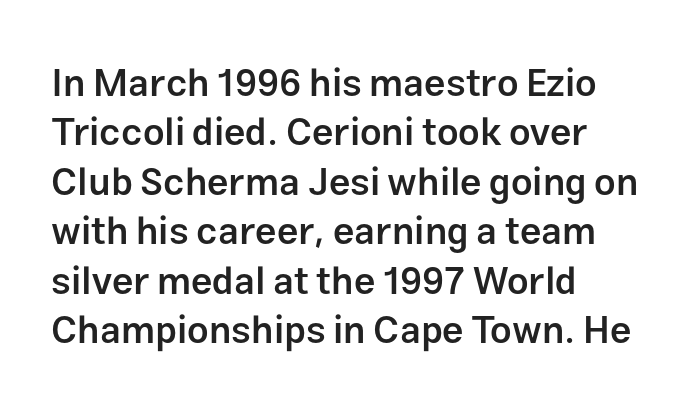
{"serif": "no", "italic": "no", "bold": "semi", "weight": "semibold", "width": "normal", "stroke_contrast": "low", "x_height": "medium", "monospaced": "no", "underline": "no", "align": "left", "line_spacing": "normal", "line_spacing_ratio": 1.3, "letter_spacing": "normal", "letter_spacing_em": 0.0, "glyph_px": 38}
